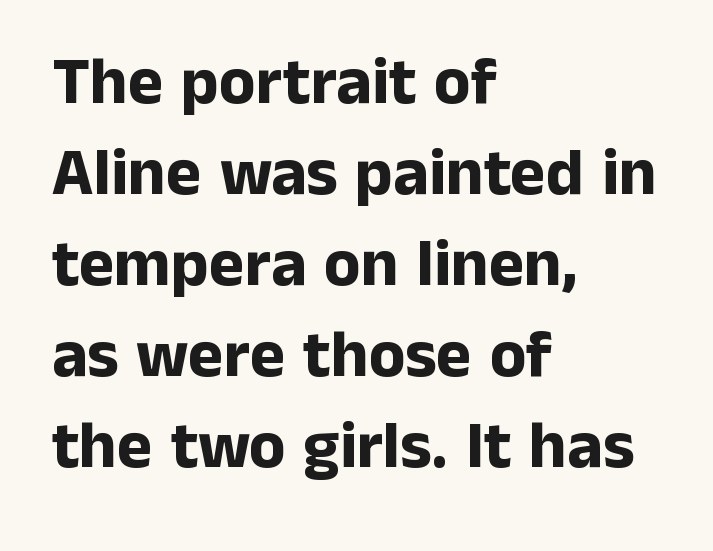
Q: Is the text bold? A: Yes.
Q: Is the text italic (slanted)? A: No, it is upright.
Q: Is the typeface a serif or a sans-serif typeface? A: Sans-serif.
Q: Is the text underlined? A: No.
Q: How is the paragraph aligned? A: Left-aligned.
Q: Is the spacing between letters normal or unusually wide? A: Normal.
Q: Is the spacing between lines tight, normal or loose? A: Normal.
Q: Width (condensed, normal, or wide)? A: Normal.
Q: Stroke contrast? A: Low.
Q: x-height? A: Medium.
Q: Monospaced? A: No.
